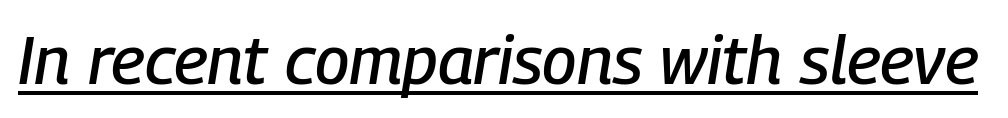
The image shows 68 px condensed type, italic (leaning right); set normal letter spacing, underlined; low stroke contrast and a medium x-height.
